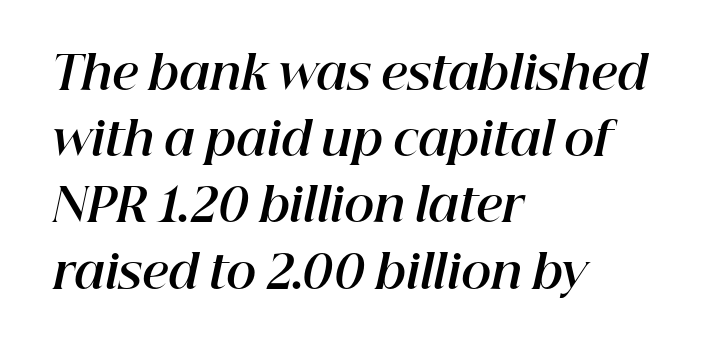
{"italic": "yes", "lean": "right", "slant_degrees": 12, "bold": "yes", "weight": "bold", "width": "normal", "stroke_contrast": "high", "x_height": "medium", "monospaced": "no", "underline": "no", "align": "left", "line_spacing": "normal", "line_spacing_ratio": 1.44, "letter_spacing": "normal", "letter_spacing_em": 0.0, "glyph_px": 46}
